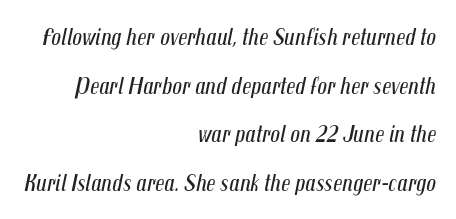
The image shows 24 px text type, italic (leaning right); set right-aligned, loose line spacing (2.03x), normal letter spacing, not underlined.
